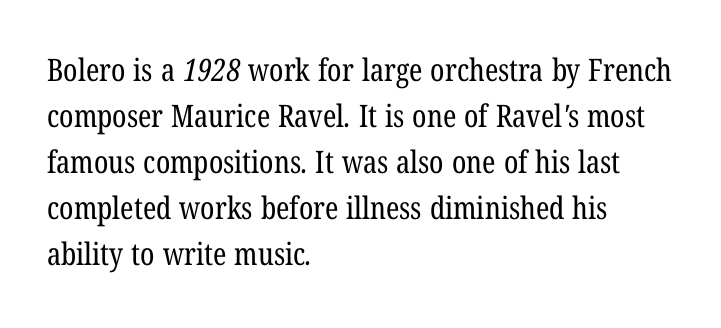
Q: Is the text bold? A: No.
Q: Is the typeface a serif or a sans-serif typeface? A: Serif.
Q: Is the text underlined? A: No.
Q: How is the paragraph aligned? A: Left-aligned.
Q: Is the spacing between letters normal or unusually wide? A: Normal.
Q: Is the spacing between lines tight, normal or loose? A: Normal.
Q: Width (condensed, normal, or wide)? A: Condensed.
Q: Stroke contrast? A: Low.
Q: x-height? A: Medium.
Q: Monospaced? A: No.
